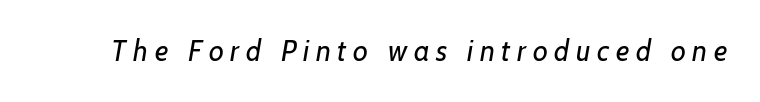
The image shows 29 px regular-weight sans-serif type; set unusually wide letter spacing (+0.23 em), not underlined; low stroke contrast and a medium x-height.
